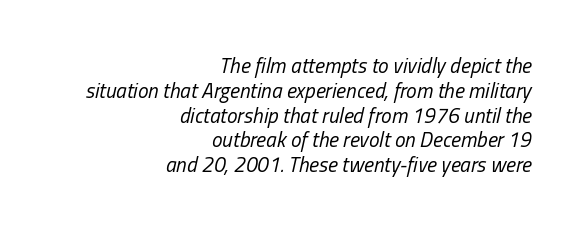
The image shows 21 px text type, italic (leaning right); set right-aligned, line spacing 1.18x, normal letter spacing, not underlined.
